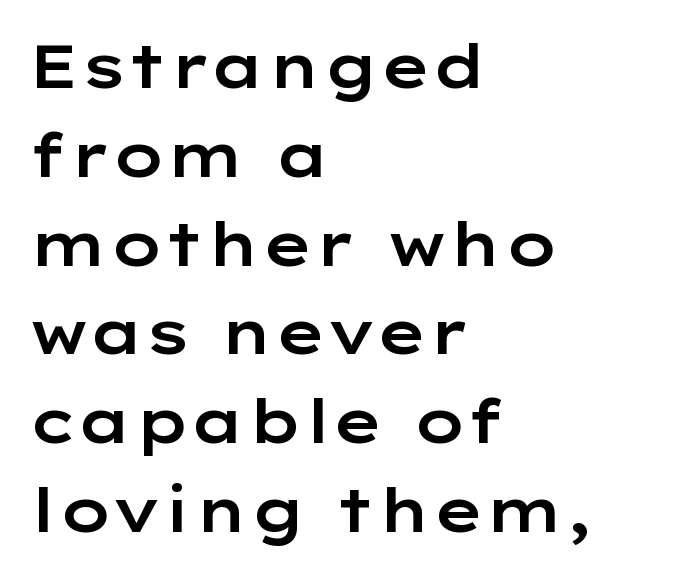
{"serif": "no", "italic": "no", "width": "wide", "stroke_contrast": "low", "x_height": "medium", "monospaced": "no", "underline": "no", "align": "left", "line_spacing": "normal", "line_spacing_ratio": 1.48, "letter_spacing": "normal", "letter_spacing_em": 0.0, "glyph_px": 60}
